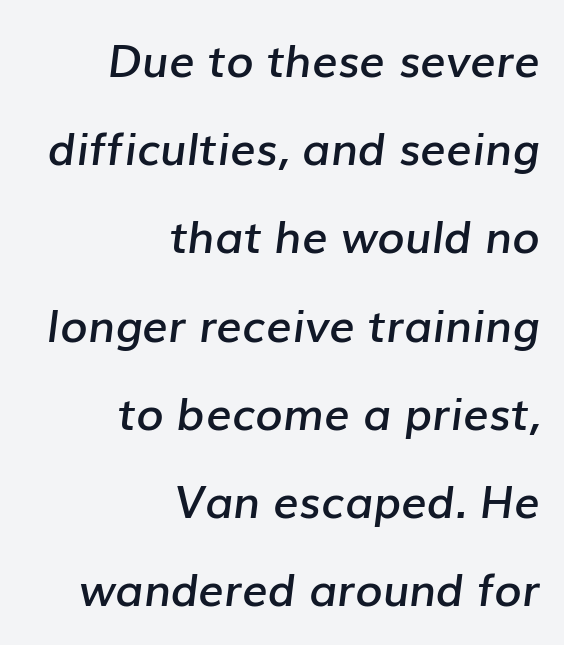
Notice how the stems are inclined rather than vertical — that's the hallmark of italics. Here the glyphs are tracked normally, forming tight word shapes. You could not count columns in this text — the font is proportionally spaced. The passage shown stacks its lines with a broad gap.
